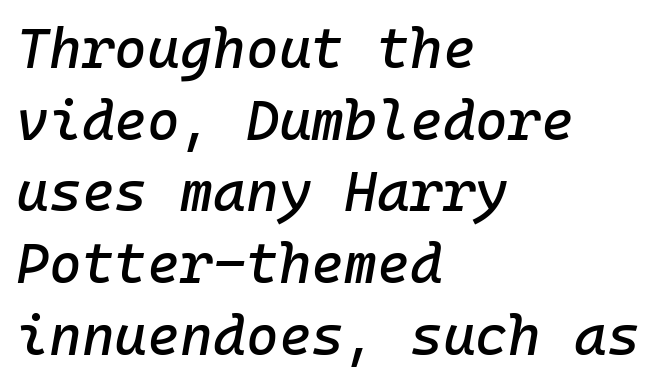
The image shows 56 px text type, italic (leaning right), monospaced; set left-aligned, normal line spacing (1.28x), normal letter spacing, not underlined; low stroke contrast and a medium x-height.
